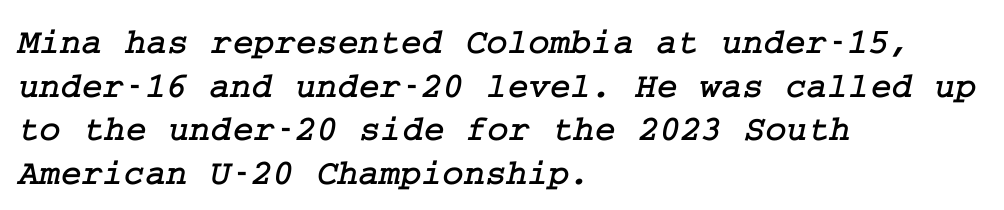
Q: Is the typeface a serif or a sans-serif typeface? A: Serif.
Q: Is the text underlined? A: No.
Q: How is the paragraph aligned? A: Left-aligned.
Q: Is the spacing between letters normal or unusually wide? A: Normal.
Q: Width (condensed, normal, or wide)? A: Normal.
Q: Stroke contrast? A: Low.
Q: x-height? A: Medium.
